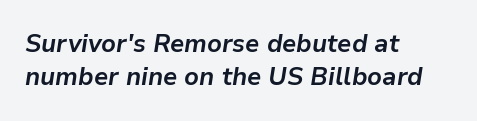
The image shows 26 px bold type, italic (leaning right); set left-aligned, normal line spacing (1.28x), normal letter spacing, not underlined.
